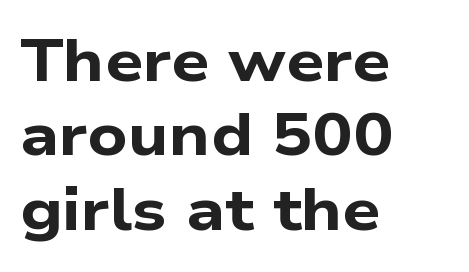
Letterform terminals end flat and unadorned throughout the passage. Typesetter's note: full bold, strokes at maximum text heaviness. Note the varied advance widths — an 'i' is clearly narrower than an 'm'. Look at the tracking — it's just the regular setting, nothing added. The passage shown is not underscored anywhere. Leftover space on each line is placed entirely after the last word.
